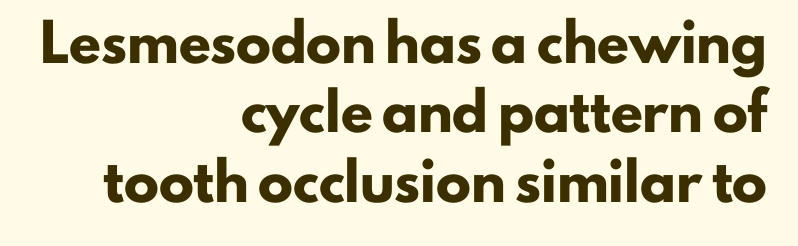
Q: Is the text bold? A: Yes.
Q: Is the text italic (slanted)? A: No, it is upright.
Q: Is the typeface a serif or a sans-serif typeface? A: Sans-serif.
Q: Is the text underlined? A: No.
Q: How is the paragraph aligned? A: Right-aligned.
Q: Is the spacing between letters normal or unusually wide? A: Normal.
Q: Is the spacing between lines tight, normal or loose? A: Loose.
Q: Width (condensed, normal, or wide)? A: Normal.
Q: Stroke contrast? A: Low.
Q: x-height? A: Small.
Q: Monospaced? A: No.
